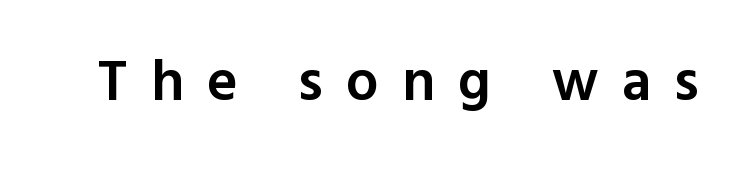
The lettering holds an erect, upright posture throughout. These lines have a slow, spaced-out rhythm from letter to letter. These lines are composed in type without serifs. Proportional: the letters do not fall into vertical columns. A somewhat darkened texture: the type is semibold rather than bold. The glyphs are unaccompanied by any horizontal stroke below them.
